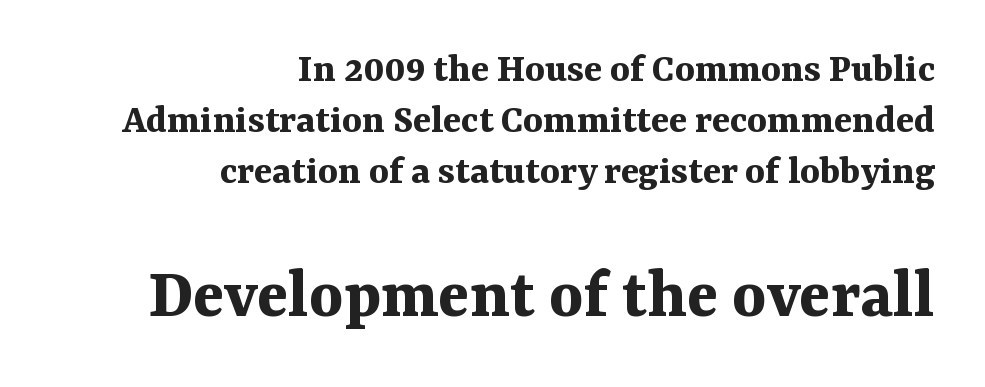
{"serif": "yes", "italic": "no", "bold": "yes", "weight": "bold", "width": "normal", "stroke_contrast": "medium", "x_height": "medium", "monospaced": "no", "underline": "no", "align": "right", "line_spacing_ratio": 1.22, "letter_spacing": "normal", "letter_spacing_em": 0.0, "larger_block": "second", "size_ratio": 1.74, "glyph_px": 73}
